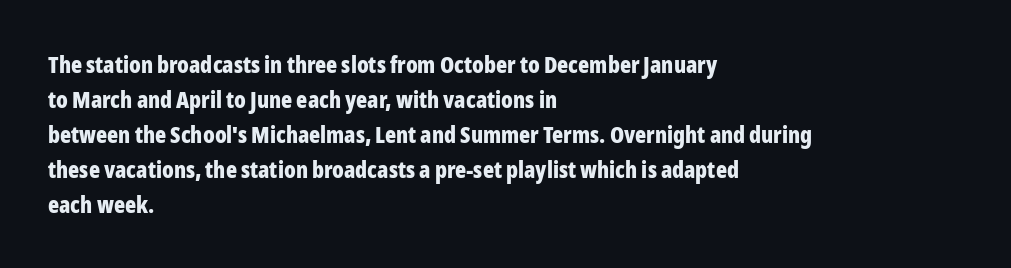
A normal amount of white space separates one row of letters from the next. The lines in this sample share a left origin and differ only in where they stop. Characters follow at the spacing the type designer built in. In terms of weight, the rendering is a true, heavy bold.
